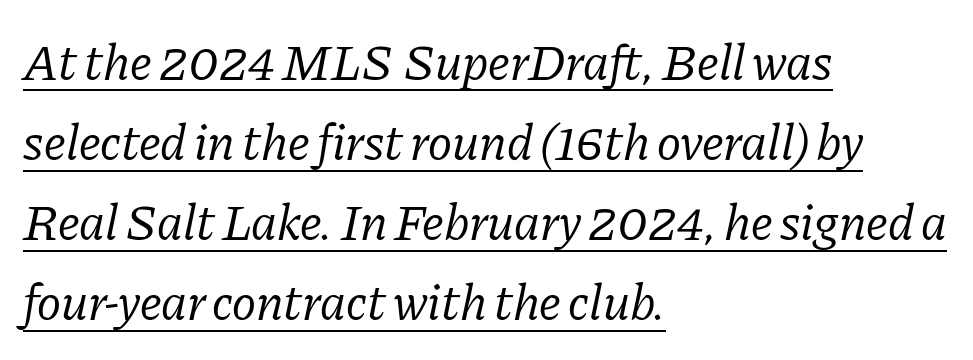
{"serif": "yes", "italic": "yes", "lean": "right", "slant_degrees": 11, "bold": "no", "weight": "regular", "width": "normal", "stroke_contrast": "low", "x_height": "medium", "monospaced": "no", "underline": "yes", "align": "left", "line_spacing": "normal", "line_spacing_ratio": 1.57, "letter_spacing": "normal", "letter_spacing_em": 0.0, "glyph_px": 51}
